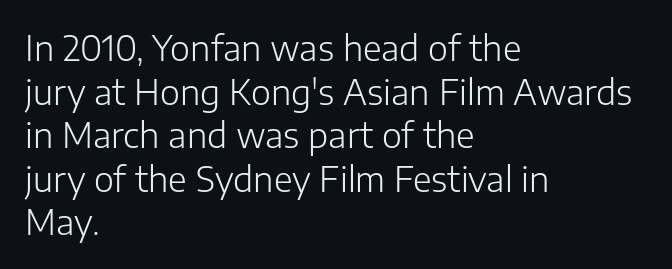
{"serif": "no", "italic": "no", "bold": "no", "weight": "light", "width": "normal", "stroke_contrast": "low", "x_height": "medium", "monospaced": "no", "underline": "no", "align": "left", "line_spacing": "normal", "line_spacing_ratio": 1.28, "letter_spacing": "normal", "letter_spacing_em": 0.0, "glyph_px": 34}
